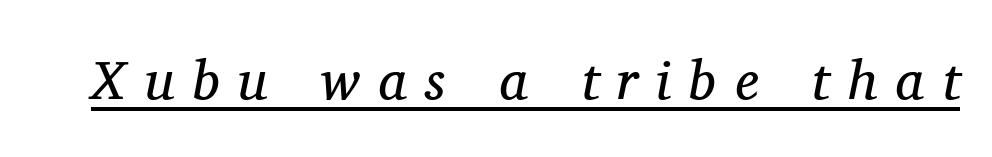
{"serif": "yes", "italic": "yes", "lean": "right", "slant_degrees": 11, "bold": "no", "weight": "regular", "width": "normal", "stroke_contrast": "medium", "x_height": "medium", "monospaced": "no", "underline": "yes", "letter_spacing": "wide", "letter_spacing_em": 0.34, "glyph_px": 55}
